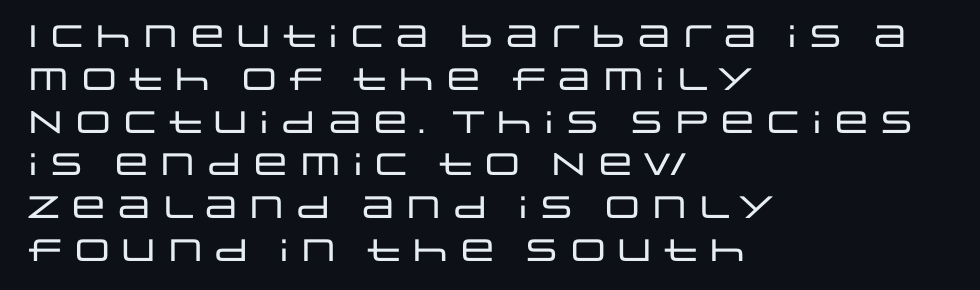
You can tell from the bare stems that sans-serif type was used. How would I describe the line gaps? Plain and ordinary. Has an underline been added? It has not. Compared with typical body copy, the letter spacing here is the same.
